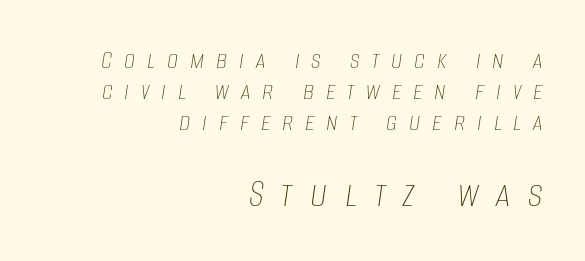
The image shows 42 px thin, condensed type, italic (leaning right); set right-aligned, tight line spacing (1.1x), unusually wide letter spacing (+0.42 em), not underlined; the second (bottom) block is 1.5x larger; low stroke contrast and a large x-height.
